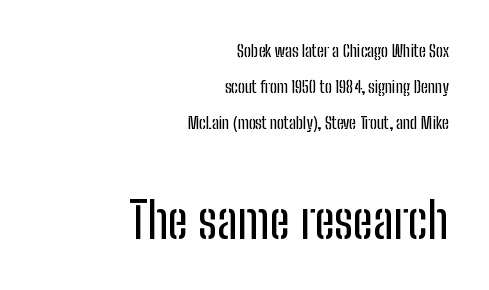
The image shows 50 px condensed sans-serif type, upright; set right-aligned, loose line spacing (2.13x), normal letter spacing, not underlined; the second (bottom) block is 2.94x larger; low stroke contrast and a medium x-height.
